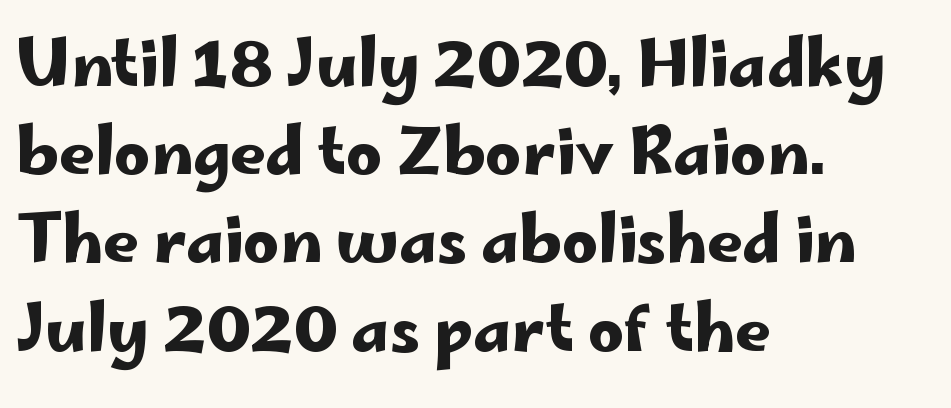
The image shows 63 px wide sans-serif type, upright; set left-aligned, normal line spacing (1.4x), normal letter spacing, not underlined; low stroke contrast and a small x-height.
